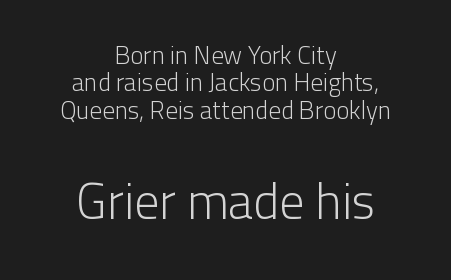
Does the bottom block carry the larger type? Yes, it does. Upright lettering throughout. Character widths vary here, with narrow letters taking less room than wide ones. The characters are drawn with everyday or finer stroke widths. Glance below the letters and you will spot only blank space.
